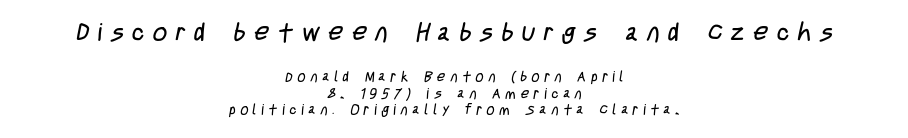
Q: Is the text bold? A: No.
Q: Is the text underlined? A: No.
Q: How is the paragraph aligned? A: Centered.
Q: Is the spacing between letters normal or unusually wide? A: Unusually wide.
Q: Which block of text is set in a larger size, the first (top) or the second (bottom)? A: The first (top) one.
